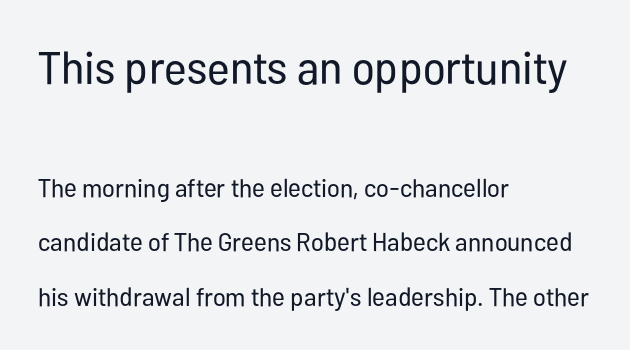
{"serif": "no", "italic": "no", "bold": "no", "weight": "regular", "width": "condensed", "stroke_contrast": "low", "x_height": "medium", "monospaced": "no", "underline": "no", "align": "left", "line_spacing": "loose", "line_spacing_ratio": 2.09, "letter_spacing": "normal", "letter_spacing_em": 0.0, "larger_block": "first", "size_ratio": 1.77, "glyph_px": 46}
